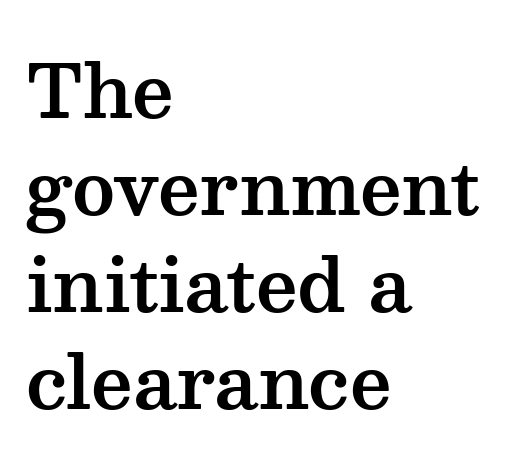
Each letter keeps its own natural width here, so spacing adapts to shape. These lines keep a tight, regular rhythm from letter to letter. You can tell it's not italic because the verticals are truly vertical. A student would call this left alignment; a typographer would say flush left, rag right. Normally led — the rows are evenly, conventionally spaced. The space beneath each line is pristine and unruled.
